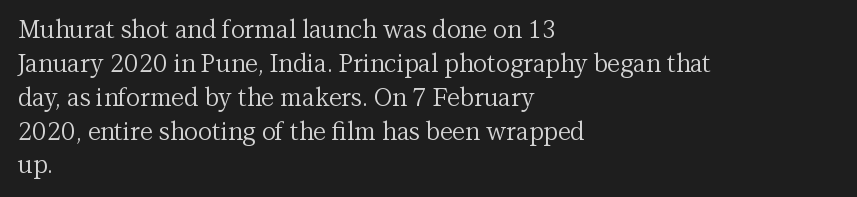
{"italic": "no", "bold": "no", "underline": "no", "align": "left", "line_spacing": "normal", "line_spacing_ratio": 1.41, "letter_spacing": "normal", "letter_spacing_em": 0.0, "glyph_px": 24}
